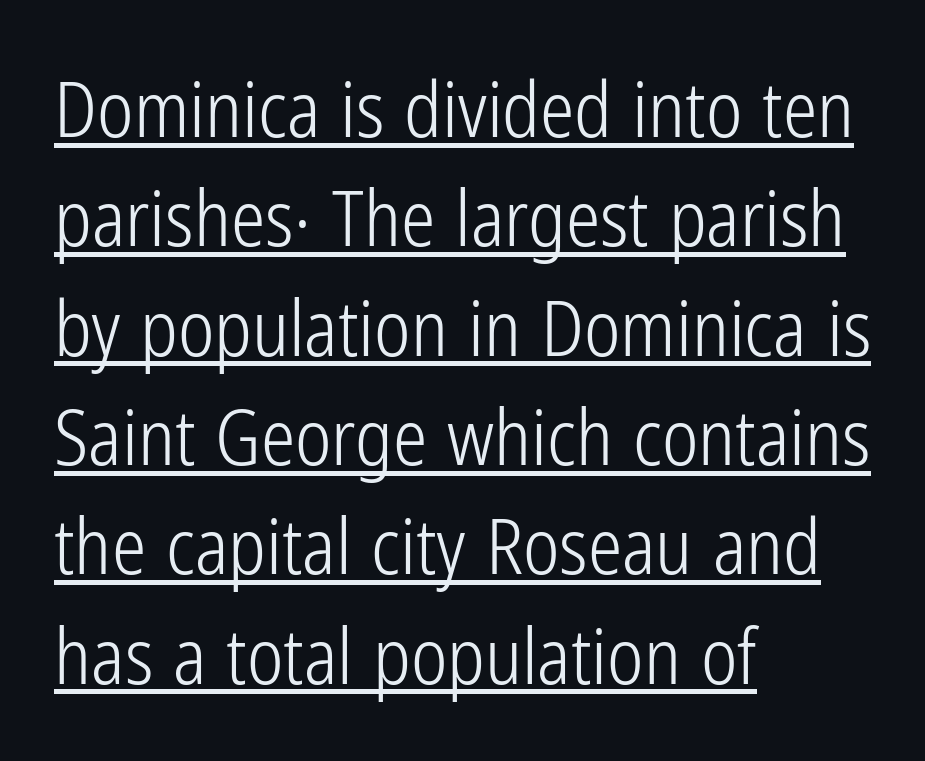
The image shows 77 px light, condensed sans-serif type, upright; set left-aligned, normal line spacing (1.42x), normal letter spacing, underlined; low stroke contrast and a medium x-height.
